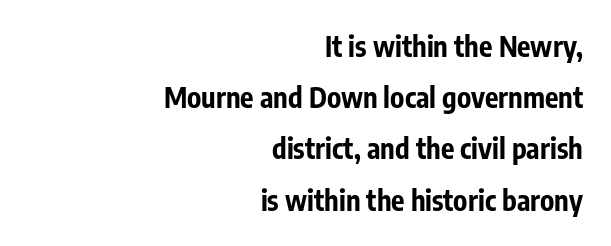
{"serif": "no", "italic": "no", "bold": "yes", "weight": "bold", "width": "condensed", "stroke_contrast": "low", "x_height": "medium", "monospaced": "no", "underline": "no", "align": "right", "line_spacing_ratio": 1.83, "letter_spacing": "normal", "letter_spacing_em": 0.0, "glyph_px": 28}
